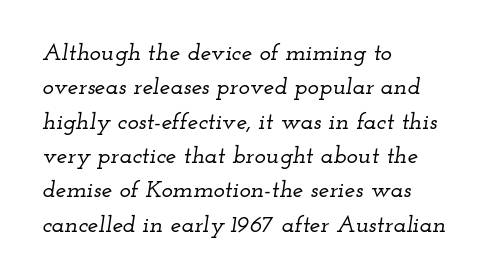
Quick note: underline off. These lines are set flush left with a ragged right edge. Here the glyphs are tracked normally, forming tight word shapes. Looking at the ascenders, they clearly lean. Evenly set lines give the paragraph a standard silhouette.
